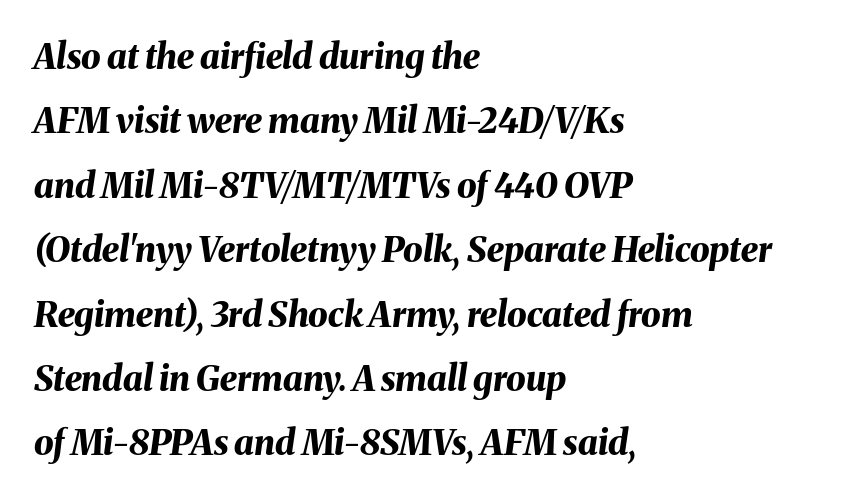
{"italic": "yes", "lean": "right", "slant_degrees": 8, "bold": "yes", "weight": "bold", "width": "normal", "stroke_contrast": "medium", "x_height": "medium", "monospaced": "no", "underline": "no", "align": "left", "line_spacing_ratio": 1.84, "letter_spacing": "normal", "letter_spacing_em": 0.0, "glyph_px": 35}
